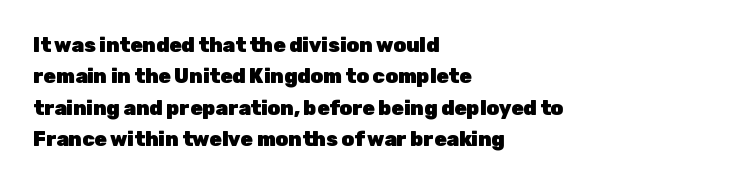
Q: Is the text bold? A: Yes.
Q: Is the text italic (slanted)? A: No, it is upright.
Q: Is the text underlined? A: No.
Q: How is the paragraph aligned? A: Left-aligned.
Q: Is the spacing between letters normal or unusually wide? A: Normal.
Q: Is the spacing between lines tight, normal or loose? A: Normal.
